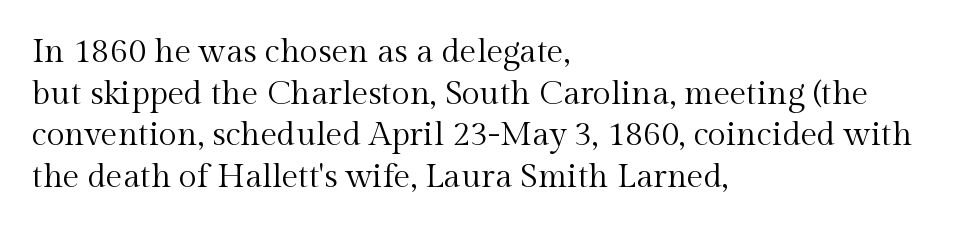
Look at the tracking — it's just the regular setting, nothing added. A clean baseline with only descenders dipping below it. This is not heavy type; no bold has been used. Is this a fixed-width face? No — the glyphs have proportional, varying widths.
